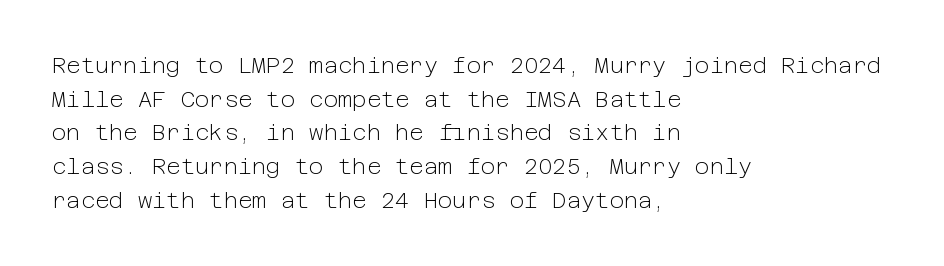
Q: Is the text bold? A: No.
Q: Is the text italic (slanted)? A: No, it is upright.
Q: Is the text underlined? A: No.
Q: How is the paragraph aligned? A: Left-aligned.
Q: Is the spacing between letters normal or unusually wide? A: Normal.
Q: Is the spacing between lines tight, normal or loose? A: Normal.
